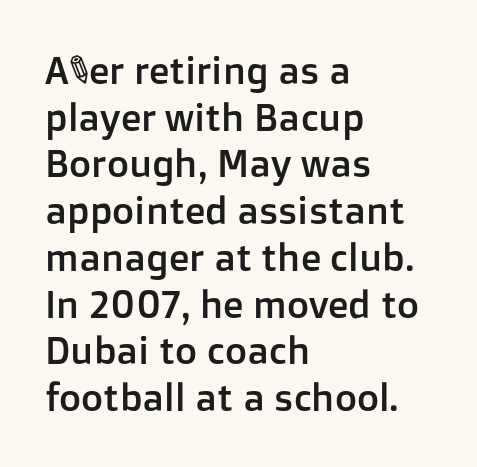
The image shows 38 px sans-serif type, upright; set left-aligned, line spacing 1.23x, normal letter spacing, not underlined; low stroke contrast and a medium x-height.
